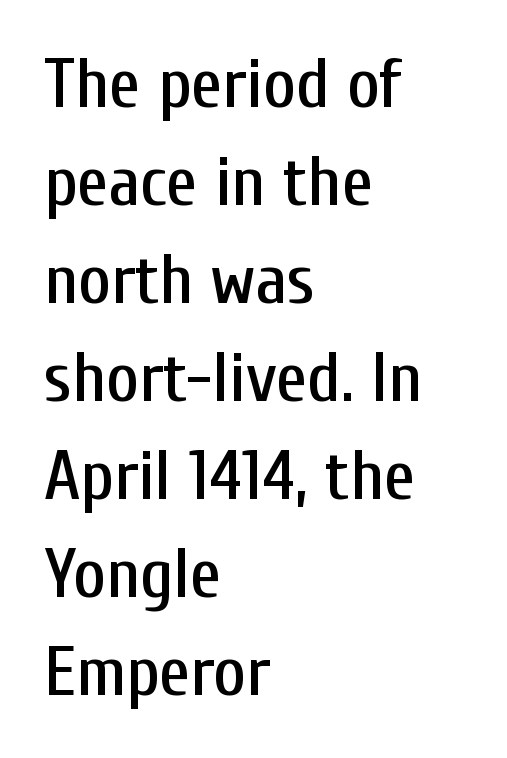
{"serif": "no", "italic": "no", "width": "condensed", "stroke_contrast": "low", "x_height": "medium", "monospaced": "no", "underline": "no", "align": "left", "line_spacing": "normal", "line_spacing_ratio": 1.4, "letter_spacing": "normal", "letter_spacing_em": 0.0, "glyph_px": 70}
